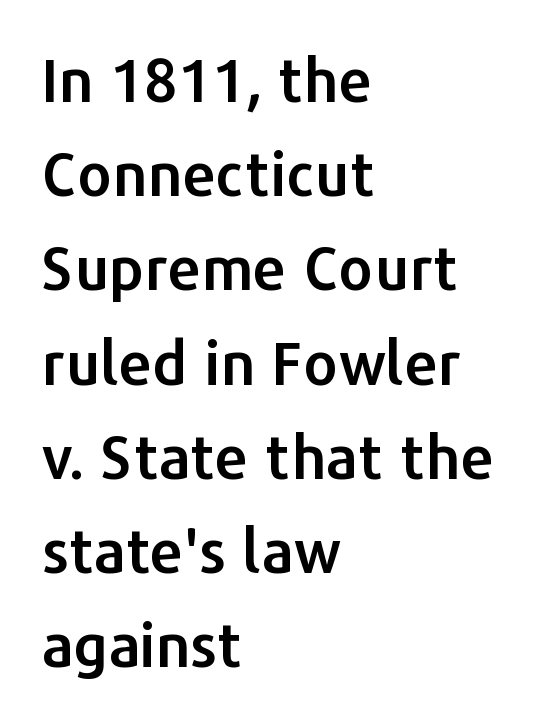
{"serif": "no", "italic": "no", "width": "normal", "stroke_contrast": "low", "x_height": "medium", "monospaced": "no", "underline": "no", "align": "left", "line_spacing": "normal", "line_spacing_ratio": 1.57, "letter_spacing": "normal", "letter_spacing_em": 0.0, "glyph_px": 60}
